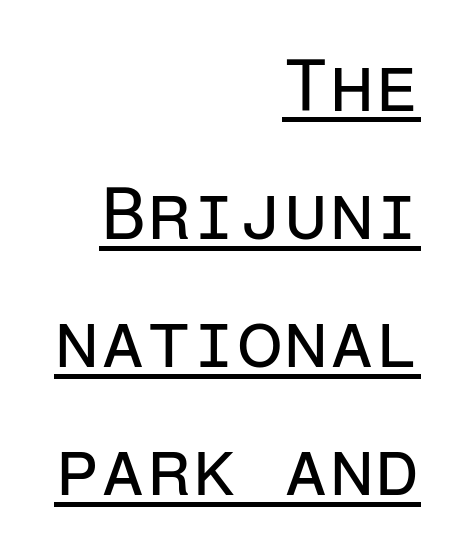
The letterforms sit shoulder to shoulder at normal distance. Looks like terminal output: every glyph gets an equal slot. This sample uses an upright cut, with every glyph sitting square on the baseline. Line endings align vertically; line beginnings do not. Type style note: lacks serifs.
